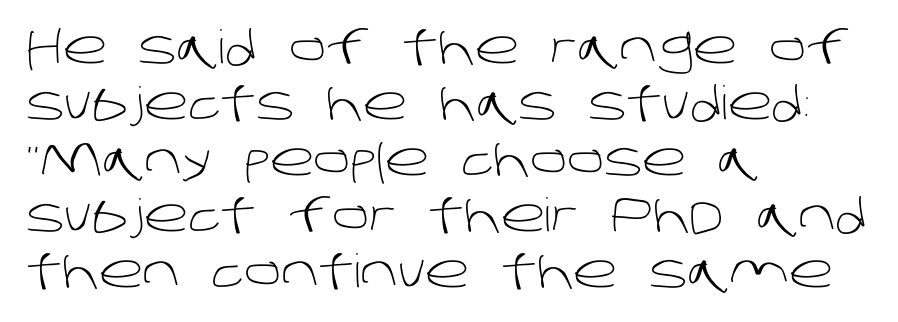
Plain, unruled lines of type. Weight class: somewhere from thin through regular. All the whitespace from short lines collects on the right. What stands out about the letter spacing? Nothing — it is the standard amount. Varying glyph widths throughout — classic text-font behaviour. The rendering shows plain stroke endings on the letterforms — a sans-serif design.
